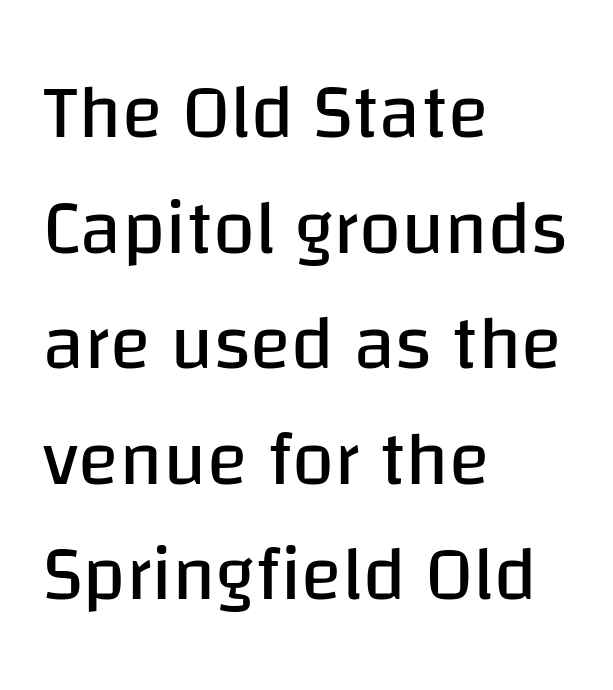
{"serif": "no", "italic": "no", "bold": "no", "weight": "regular", "width": "normal", "stroke_contrast": "low", "x_height": "large", "monospaced": "no", "underline": "no", "align": "left", "line_spacing": "normal", "line_spacing_ratio": 1.52, "letter_spacing": "normal", "letter_spacing_em": 0.0, "glyph_px": 76}
